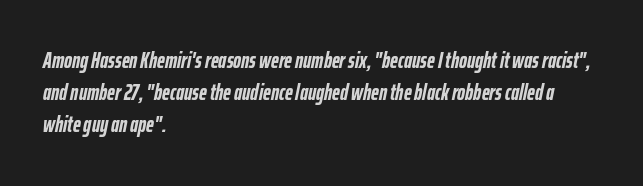
This sample uses an oblique cut, with every glyph tilted off the vertical. Whoever set this chose a conventional vertical rhythm. The passage is arranged the way most books set body copy — flush left. Observe the ordinary spacing: letters are neighbours, not strangers.
